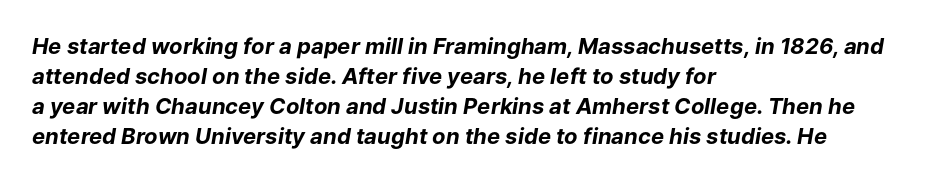
{"italic": "yes", "lean": "right", "slant_degrees": 9, "bold": "yes", "underline": "no", "align": "left", "line_spacing": "normal", "line_spacing_ratio": 1.37, "letter_spacing": "normal", "letter_spacing_em": 0.0, "glyph_px": 22}
